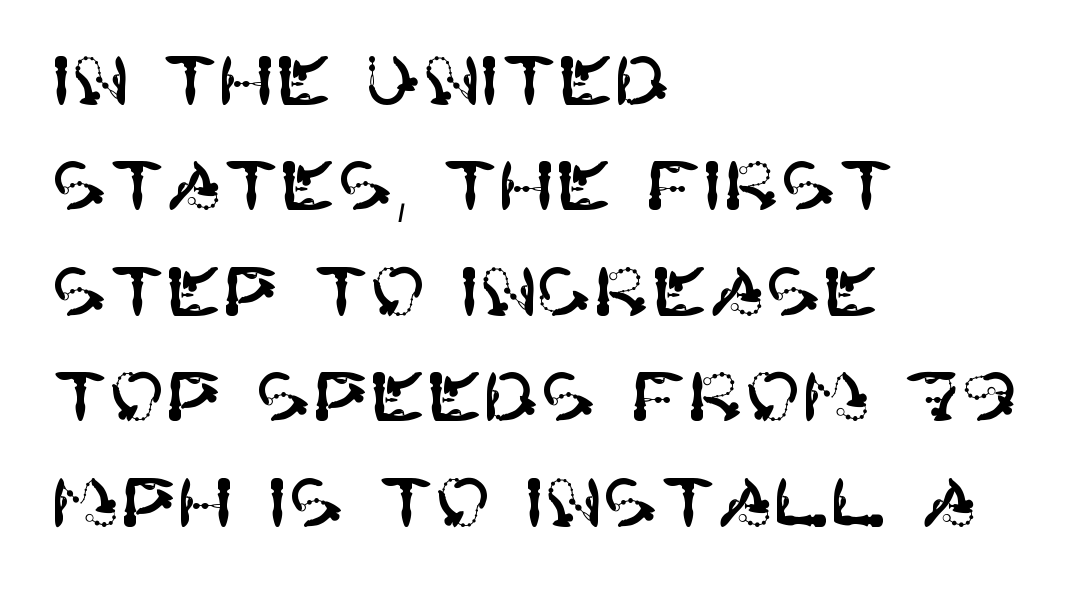
{"serif": "no", "italic": "no", "width": "normal", "stroke_contrast": "high", "x_height": "large", "underline": "no", "align": "left", "line_spacing": "normal", "line_spacing_ratio": 1.55, "letter_spacing": "normal", "letter_spacing_em": 0.0, "glyph_px": 68}
